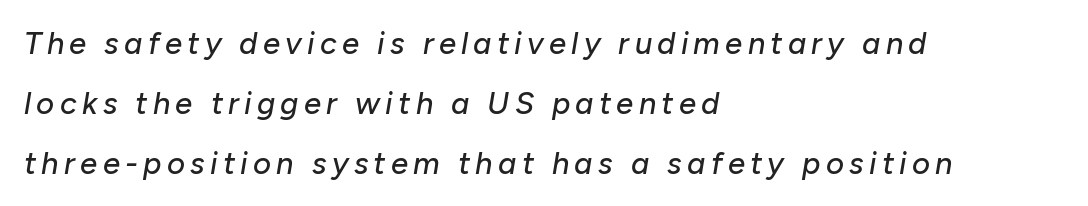
The image shows 31 px text type, italic (leaning right); set left-aligned, loose line spacing (1.93x), not underlined; low stroke contrast and a medium x-height.
